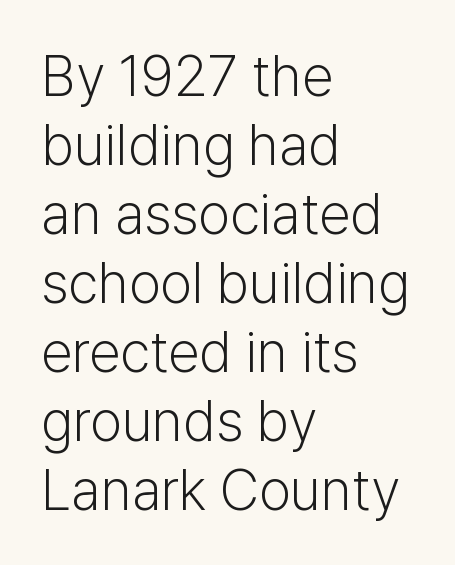
{"serif": "no", "italic": "no", "bold": "no", "weight": "light", "width": "normal", "stroke_contrast": "low", "x_height": "medium", "monospaced": "no", "underline": "no", "align": "left", "line_spacing_ratio": 1.21, "letter_spacing": "normal", "letter_spacing_em": 0.0, "glyph_px": 57}
